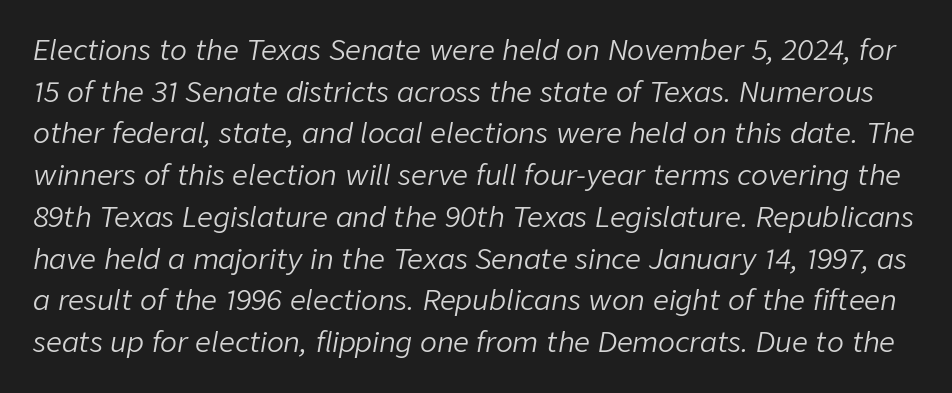
This sample has the flowing, uneven cadence of proportional lettering. The line texture is even and compact thanks to regular tracking. Unbolded letterforms with no extra heft. Rows of type keep a routine distance in the vertical direction.
